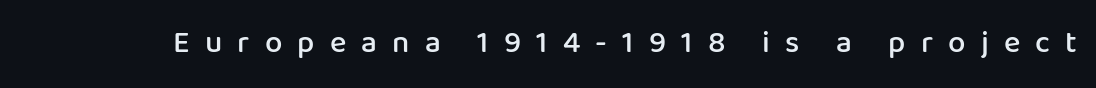
Only glyphs here, with clear space below each row. Letterform terminals end flat and unadorned throughout the passage. The face used here is proportionally spaced, like ordinary book or web type. Posture: straight, roman, zero tilt.
